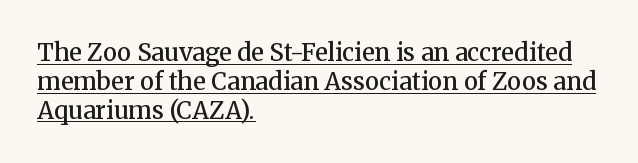
Q: Is the text bold? A: Semi-bold.
Q: Is the text italic (slanted)? A: No, it is upright.
Q: Is the text underlined? A: Yes.
Q: How is the paragraph aligned? A: Left-aligned.
Q: Is the spacing between letters normal or unusually wide? A: Normal.
